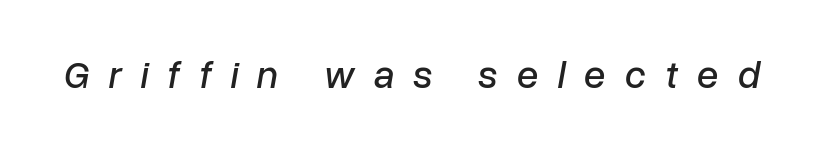
{"italic": "yes", "lean": "right", "slant_degrees": 10, "width": "normal", "stroke_contrast": "low", "x_height": "medium", "monospaced": "no", "underline": "no", "letter_spacing": "wide", "letter_spacing_em": 0.48, "glyph_px": 39}
